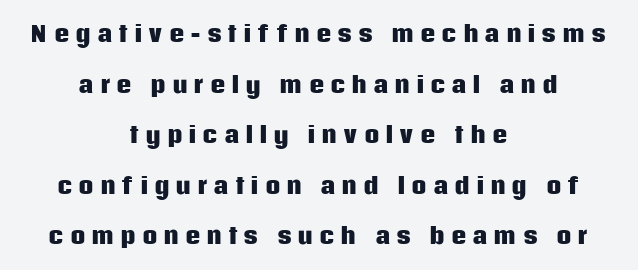
{"italic": "no", "bold": "yes", "underline": "no", "align": "center", "line_spacing": "loose", "line_spacing_ratio": 2.41, "letter_spacing": "wide", "letter_spacing_em": 0.29, "glyph_px": 21}
